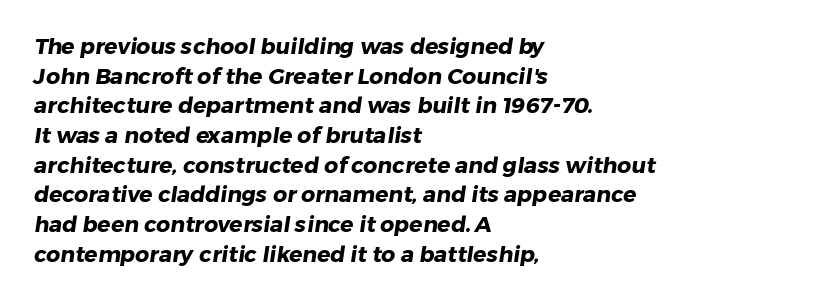
{"bold": "yes", "underline": "no", "align": "left", "line_spacing": "normal", "line_spacing_ratio": 1.35, "letter_spacing": "normal", "letter_spacing_em": 0.0, "glyph_px": 22}
